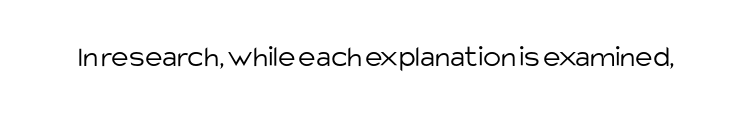
The rendering uses natural spacing where letterforms have individual widths. The type family on display is of the sans-serif kind. The rendering keeps characters at their native spacing. The letters look calm and open, with moderate or lighter stems.
